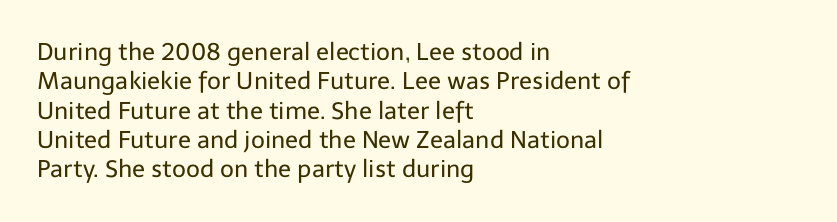
Notice how the stems are strictly vertical — no italics here. Standard letterfit; no display-style spreading of the glyphs. The space beneath each line is pristine and unruled. Counters stay open thanks to moderate or lighter strokes. A classic flush-left, rag-right setting is used for this passage.
